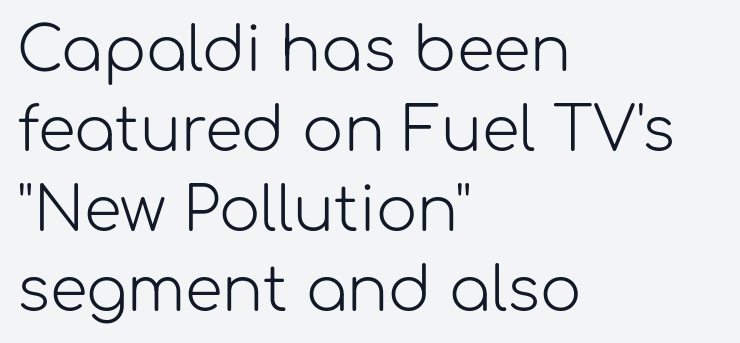
Examine the stroke ends and you'll find no serifs. Glyph-to-glyph distance matches everyday printed text. Which margin do the lines hug? The left one — the right edge is uneven. The face looks like a standard text weight, possibly lighter.
